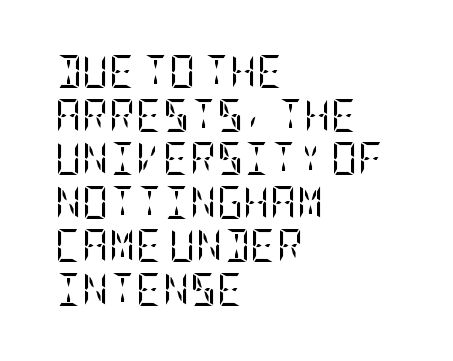
Q: Is the text bold? A: No.
Q: Is the text italic (slanted)? A: No, it is upright.
Q: Is the typeface a serif or a sans-serif typeface? A: Serif.
Q: Is the text underlined? A: No.
Q: How is the paragraph aligned? A: Left-aligned.
Q: Is the spacing between letters normal or unusually wide? A: Normal.
Q: Is the spacing between lines tight, normal or loose? A: Normal.
Q: Width (condensed, normal, or wide)? A: Condensed.
Q: Stroke contrast? A: Low.
Q: x-height? A: Large.
